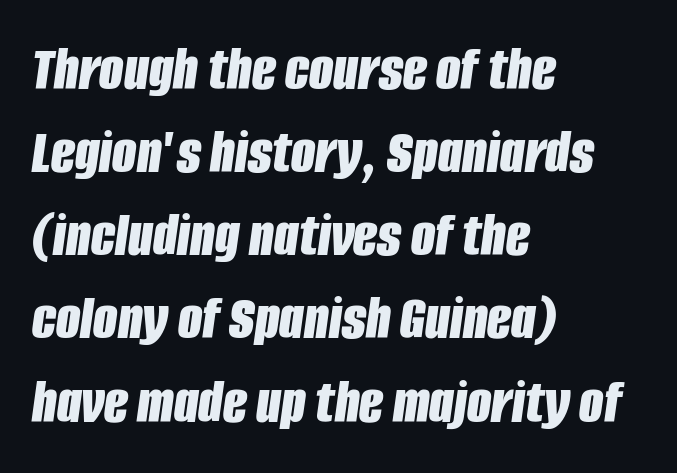
The image shows 63 px bold, condensed type, italic (leaning right); set left-aligned, normal line spacing (1.32x), normal letter spacing, not underlined; low stroke contrast and a large x-height.
